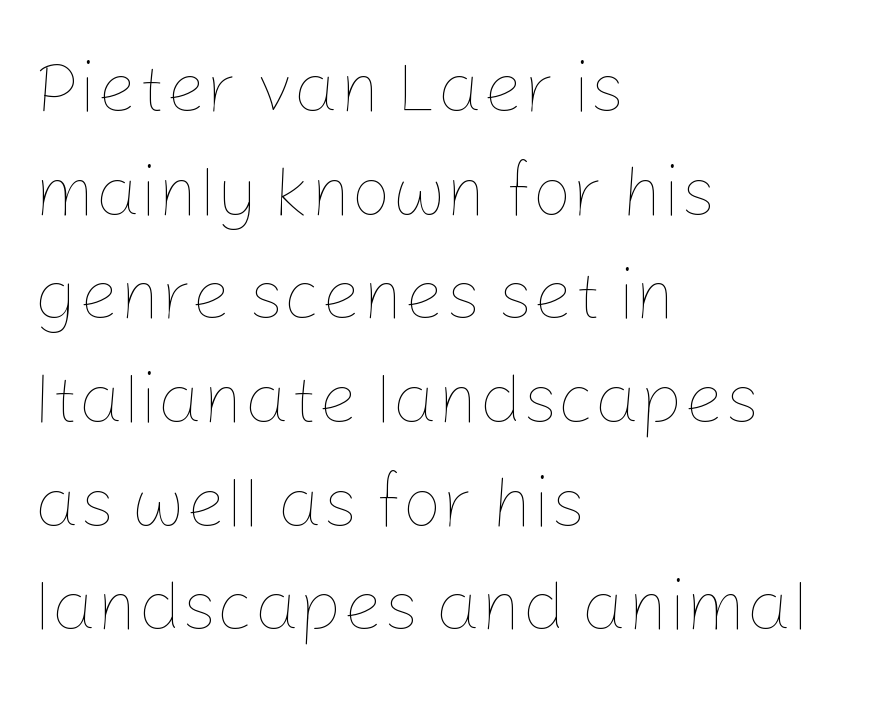
{"italic": "no", "bold": "no", "weight": "thin", "width": "normal", "stroke_contrast": "low", "x_height": "medium", "monospaced": "no", "underline": "no", "align": "left", "line_spacing": "normal", "line_spacing_ratio": 1.46, "letter_spacing": "normal", "letter_spacing_em": 0.0, "glyph_px": 71}
